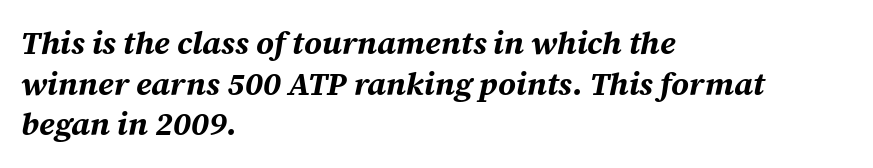
The face used here is proportionally spaced, like ordinary book or web type. No word sits above an underline. Spacing between characters is what you'd get straight out of the box. Students, observe: this is what conventionally led text looks like. The glyphs look as if they've been sheared to an angle. Every letter is thick-stroked: bold, no question.
